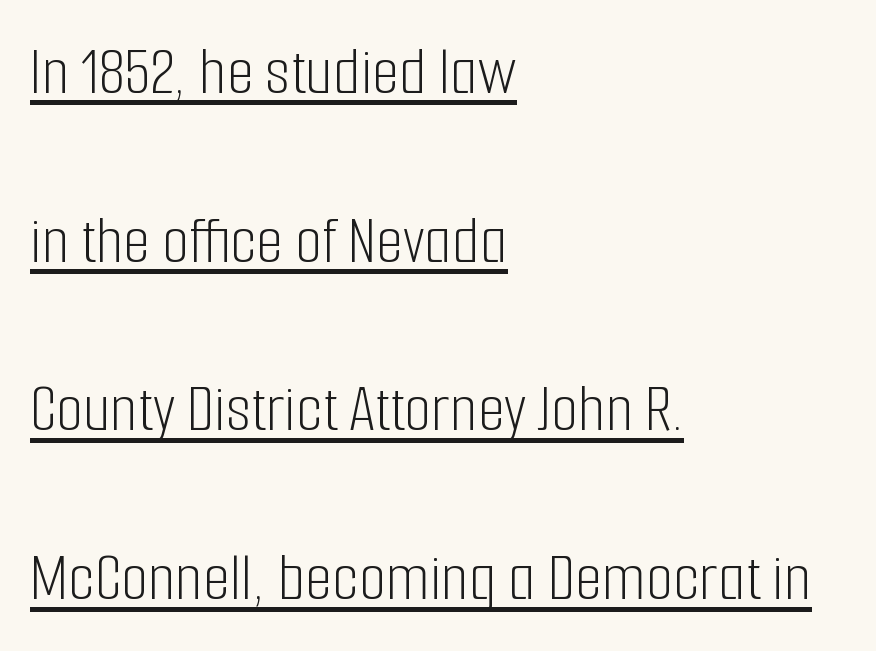
{"serif": "no", "italic": "no", "bold": "no", "weight": "light", "width": "condensed", "stroke_contrast": "low", "x_height": "medium", "monospaced": "no", "underline": "yes", "align": "left", "line_spacing": "loose", "line_spacing_ratio": 2.41, "letter_spacing": "normal", "letter_spacing_em": 0.0, "glyph_px": 70}
